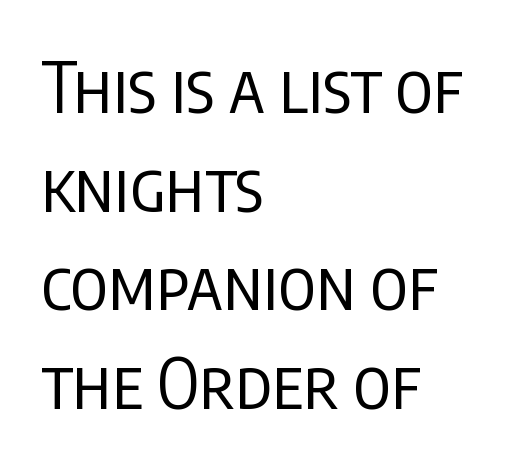
Q: Is the text bold? A: No.
Q: Is the text italic (slanted)? A: No, it is upright.
Q: Is the typeface a serif or a sans-serif typeface? A: Sans-serif.
Q: Is the text underlined? A: No.
Q: How is the paragraph aligned? A: Left-aligned.
Q: Is the spacing between letters normal or unusually wide? A: Normal.
Q: Is the spacing between lines tight, normal or loose? A: Normal.
Q: Width (condensed, normal, or wide)? A: Condensed.
Q: Stroke contrast? A: Low.
Q: x-height? A: Large.
Q: Monospaced? A: No.
